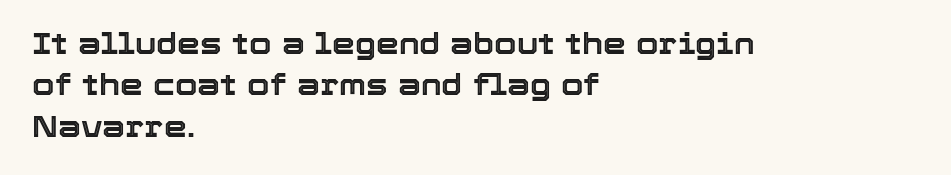
Q: Is the text italic (slanted)? A: No, it is upright.
Q: Is the text underlined? A: No.
Q: How is the paragraph aligned? A: Left-aligned.
Q: Is the spacing between letters normal or unusually wide? A: Normal.
Q: Is the spacing between lines tight, normal or loose? A: Normal.
Q: Width (condensed, normal, or wide)? A: Normal.
Q: x-height? A: Medium.
Q: Monospaced? A: No.
